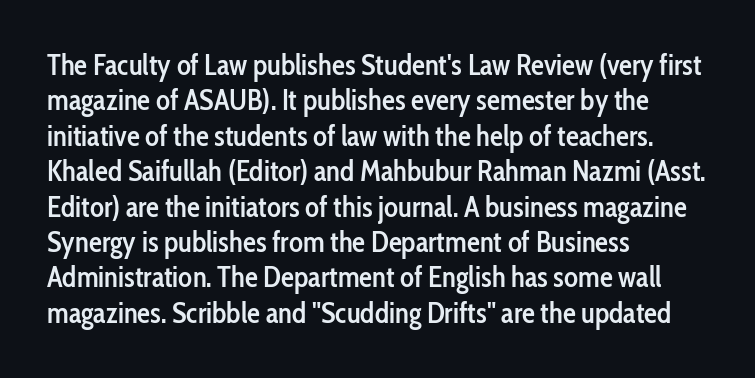
The image shows 29 px semibold, condensed sans-serif type, upright; set left-aligned, line spacing 1.22x, normal letter spacing, not underlined; low stroke contrast and a medium x-height.
